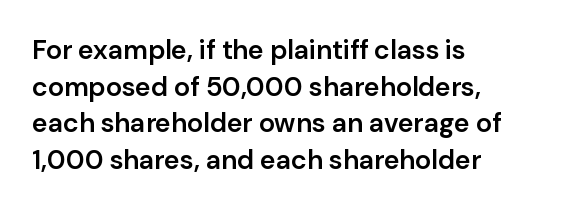
Q: Is the text bold? A: Semi-bold.
Q: Is the text italic (slanted)? A: No, it is upright.
Q: Is the text underlined? A: No.
Q: How is the paragraph aligned? A: Left-aligned.
Q: Is the spacing between letters normal or unusually wide? A: Normal.
Q: Is the spacing between lines tight, normal or loose? A: Normal.
